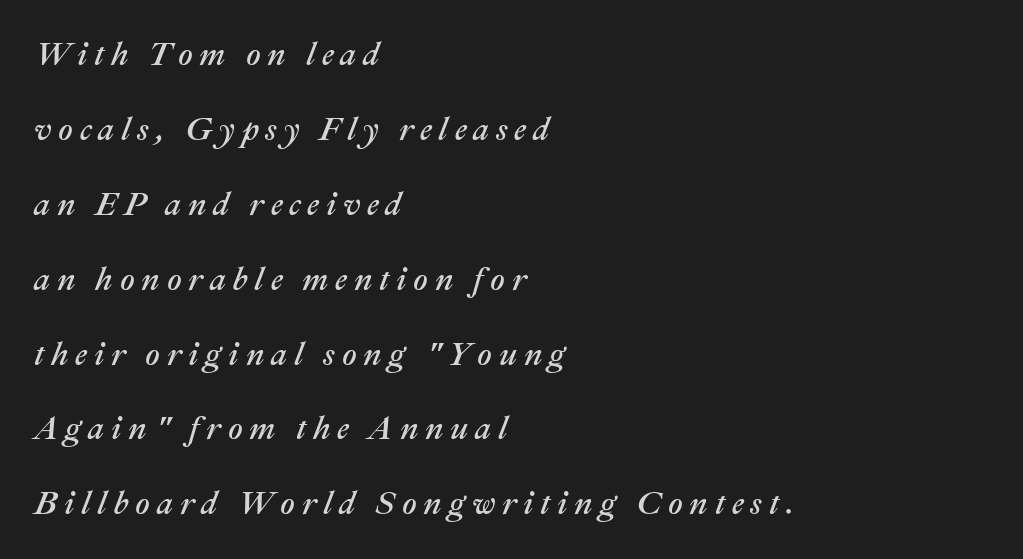
Quick note: interline space is abundant. This is oblique type, the kind used for emphasis or titles. Plain, unruled lines of type. Is this a fixed-width face? No — the glyphs have proportional, varying widths. Each line starts at the same left margin while the right side varies.
